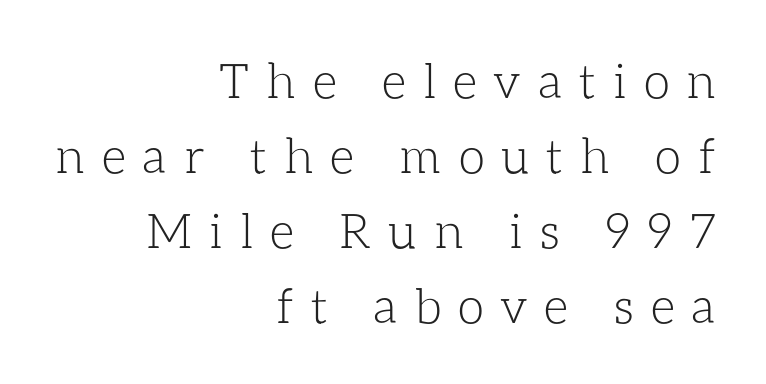
Q: Is the text bold? A: No.
Q: Is the text italic (slanted)? A: No, it is upright.
Q: Is the text underlined? A: No.
Q: How is the paragraph aligned? A: Right-aligned.
Q: Is the spacing between letters normal or unusually wide? A: Unusually wide.
Q: Is the spacing between lines tight, normal or loose? A: Normal.
Q: Width (condensed, normal, or wide)? A: Normal.
Q: Stroke contrast? A: Low.
Q: x-height? A: Medium.
Q: Monospaced? A: No.
